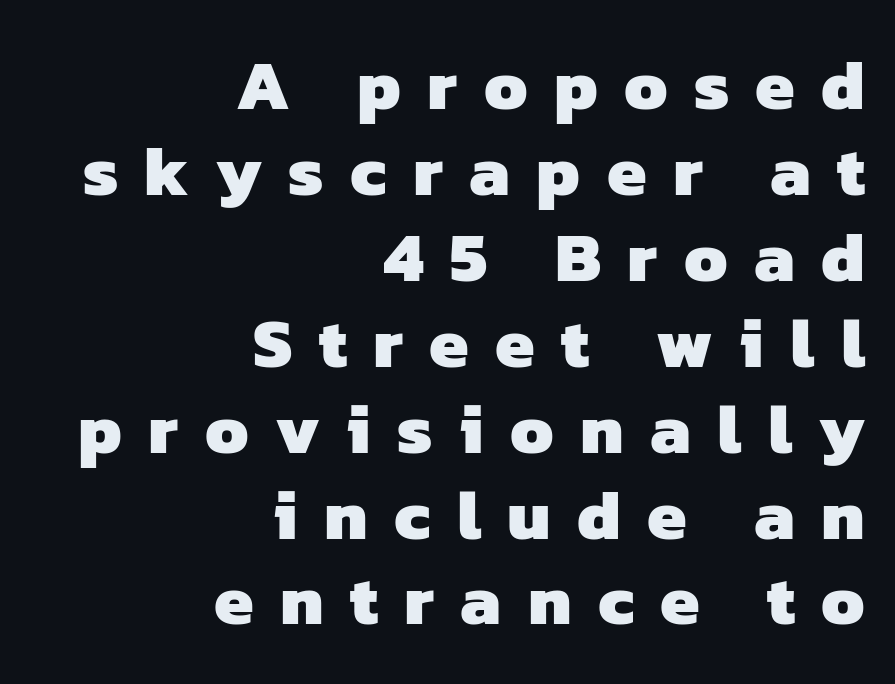
The image shows 71 px heavy sans-serif type; set right-aligned, line spacing 1.21x, unusually wide letter spacing (+0.37 em), not underlined; low stroke contrast and a medium x-height.
